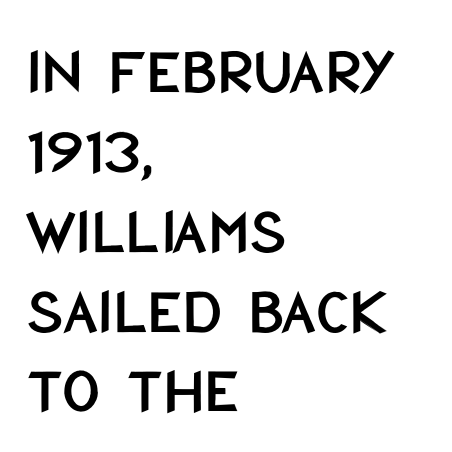
The image shows 66 px condensed sans-serif type, upright; set left-aligned, line spacing 1.21x, normal letter spacing, not underlined; low stroke contrast and a large x-height.
